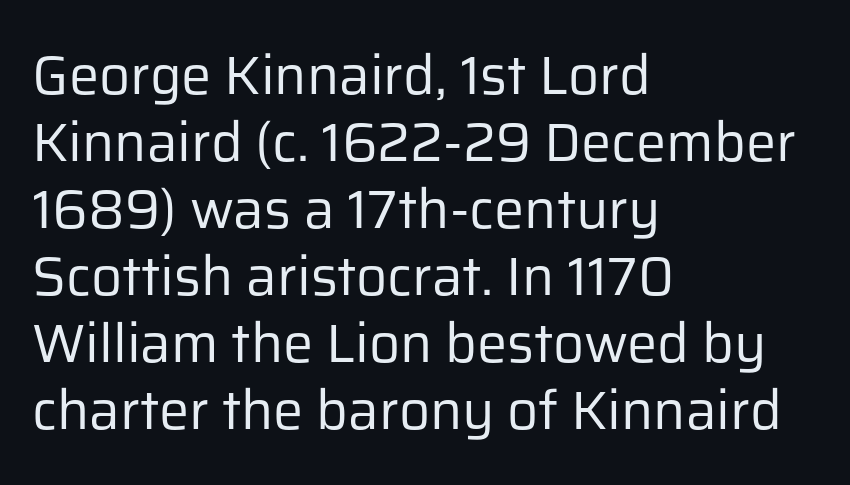
Q: Is the text bold? A: No.
Q: Is the text italic (slanted)? A: No, it is upright.
Q: Is the typeface a serif or a sans-serif typeface? A: Sans-serif.
Q: Is the text underlined? A: No.
Q: How is the paragraph aligned? A: Left-aligned.
Q: Is the spacing between letters normal or unusually wide? A: Normal.
Q: Width (condensed, normal, or wide)? A: Normal.
Q: Stroke contrast? A: Low.
Q: x-height? A: Medium.
Q: Monospaced? A: No.
